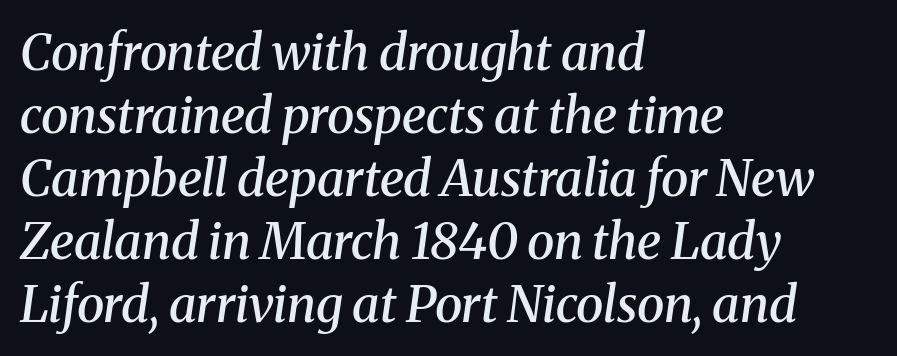
{"serif": "yes", "italic": "yes", "lean": "right", "slant_degrees": 8, "bold": "semi", "weight": "semibold", "width": "normal", "stroke_contrast": "medium", "x_height": "medium", "monospaced": "no", "underline": "no", "align": "left", "line_spacing": "normal", "line_spacing_ratio": 1.26, "letter_spacing": "normal", "letter_spacing_em": 0.0, "glyph_px": 50}
